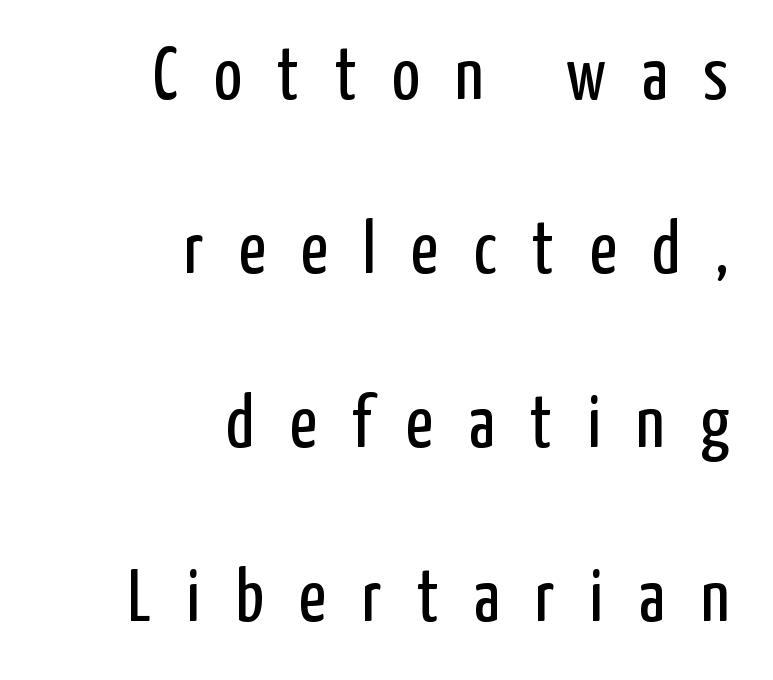
{"serif": "no", "italic": "no", "bold": "no", "weight": "regular", "width": "condensed", "stroke_contrast": "low", "x_height": "medium", "monospaced": "no", "underline": "no", "align": "right", "line_spacing": "loose", "line_spacing_ratio": 2.35, "letter_spacing": "wide", "letter_spacing_em": 0.48, "glyph_px": 74}
